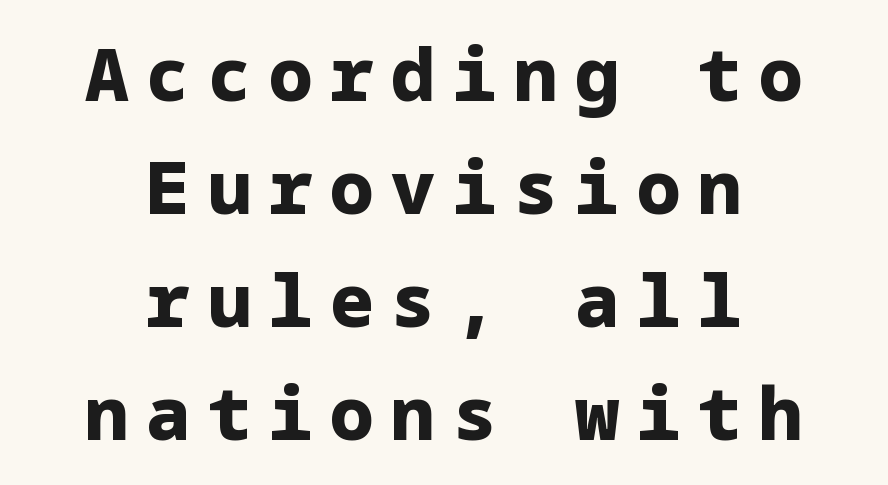
Does the copy run flush right? No — it is centered line by line. Quick note: not italic, upright. Reading down the column, the eye jumps a familiar distance to each next line. The gaps between neighbouring characters are conspicuously large. You can tell from the bare stems that sans-serif type was used. Typographic density is high because the face is bold.
